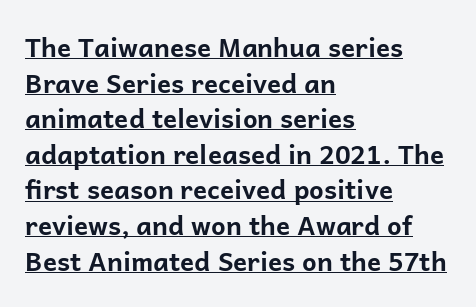
Looks like someone drew a line under every word here. Strong, thick strokes mark this as bold type. Typeset ragged right — the left edge is the straight one. Evenly set lines give the paragraph a standard silhouette. Italic: no, the glyphs are upright roman.
